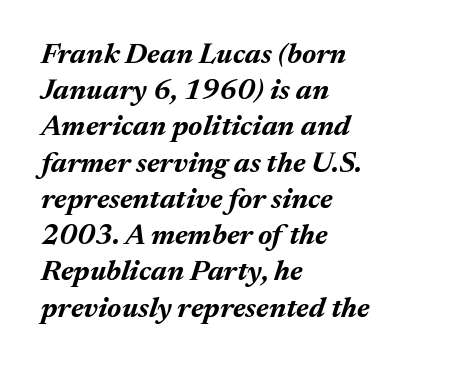
Q: Is the text bold? A: Yes.
Q: Is the text italic (slanted)? A: Yes, it leans right by about 17 degrees.
Q: Is the text underlined? A: No.
Q: How is the paragraph aligned? A: Left-aligned.
Q: Is the spacing between letters normal or unusually wide? A: Normal.
Q: Is the spacing between lines tight, normal or loose? A: Normal.
Q: Width (condensed, normal, or wide)? A: Normal.
Q: Stroke contrast? A: Medium.
Q: x-height? A: Medium.
Q: Monospaced? A: No.
